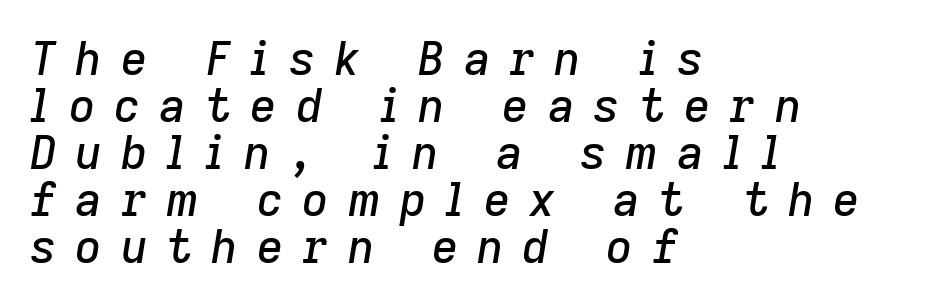
The image shows 46 px text type, italic (leaning right); set left-aligned, tight line spacing (1.02x), unusually wide letter spacing (+0.41 em), not underlined; low stroke contrast and a medium x-height.
